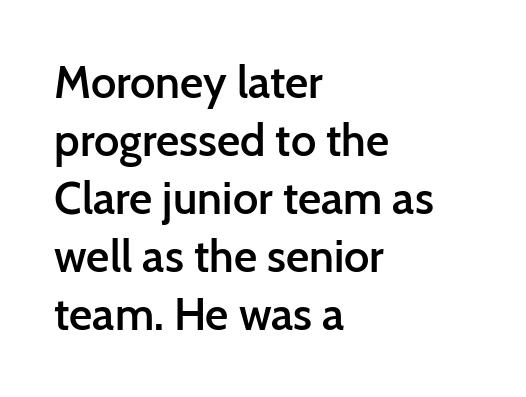
Standard letterfit; no display-style spreading of the glyphs. Leading: standard. The text block is weighted toward the left margin, trailing off unevenly rightward. Think of a printed novel: that variable character pitch is what you see here.
